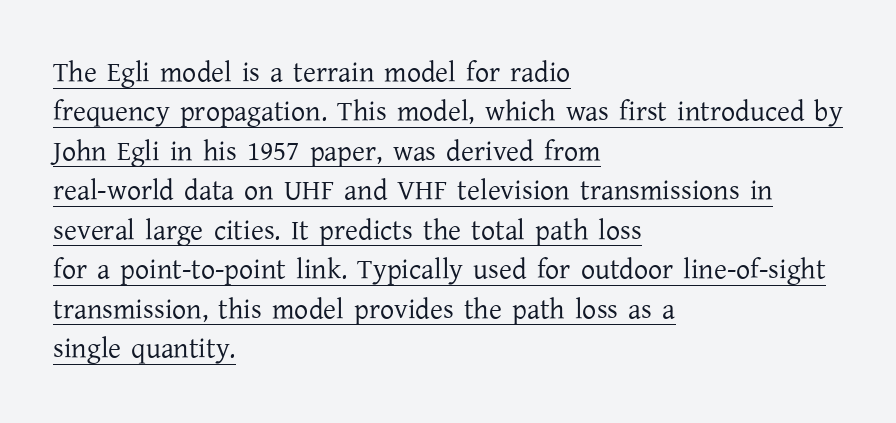
{"serif": "yes", "italic": "no", "bold": "no", "weight": "regular", "width": "normal", "stroke_contrast": "low", "x_height": "medium", "monospaced": "no", "underline": "yes", "align": "left", "line_spacing": "normal", "line_spacing_ratio": 1.41, "letter_spacing": "normal", "letter_spacing_em": 0.0, "glyph_px": 28}
